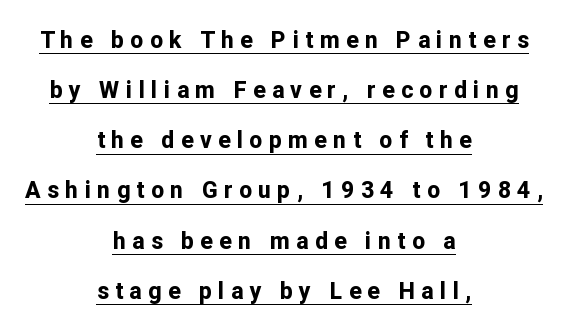
Q: Is the text bold? A: Yes.
Q: Is the text italic (slanted)? A: No, it is upright.
Q: Is the text underlined? A: Yes.
Q: How is the paragraph aligned? A: Centered.
Q: Is the spacing between letters normal or unusually wide? A: Unusually wide.
Q: Is the spacing between lines tight, normal or loose? A: Loose.
